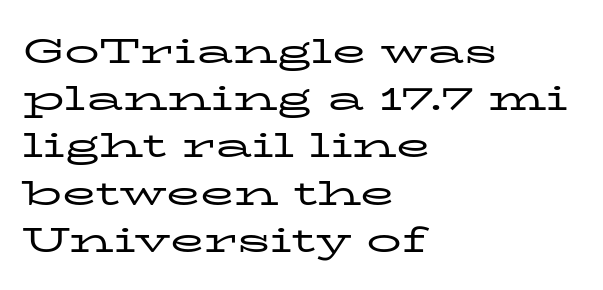
Q: Is the text bold? A: No.
Q: Is the text italic (slanted)? A: No, it is upright.
Q: Is the typeface a serif or a sans-serif typeface? A: Serif.
Q: Is the text underlined? A: No.
Q: How is the paragraph aligned? A: Left-aligned.
Q: Is the spacing between letters normal or unusually wide? A: Normal.
Q: Is the spacing between lines tight, normal or loose? A: Normal.
Q: Width (condensed, normal, or wide)? A: Wide.
Q: Stroke contrast? A: Low.
Q: x-height? A: Medium.
Q: Monospaced? A: No.
